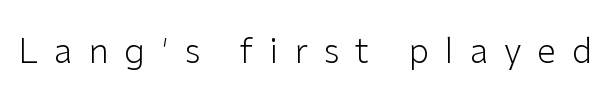
{"serif": "no", "italic": "no", "bold": "no", "weight": "light", "width": "normal", "stroke_contrast": "low", "x_height": "medium", "monospaced": "no", "underline": "no", "letter_spacing": "wide", "letter_spacing_em": 0.47, "glyph_px": 34}
